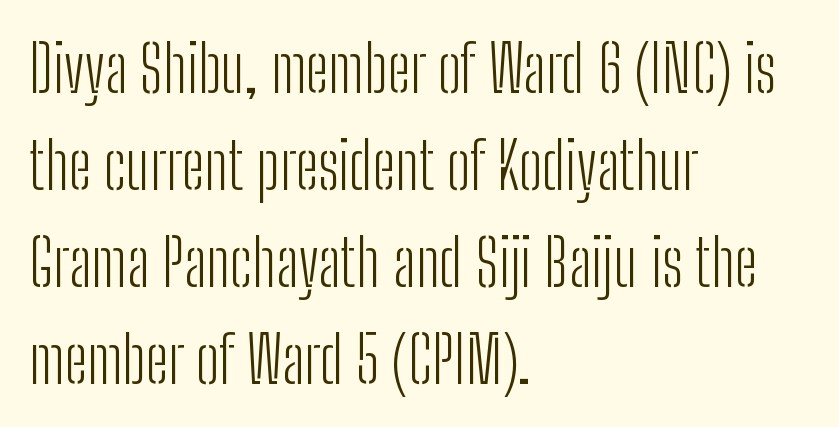
{"serif": "no", "italic": "no", "bold": "no", "weight": "light", "width": "condensed", "stroke_contrast": "low", "x_height": "medium", "monospaced": "no", "underline": "no", "align": "left", "line_spacing": "normal", "line_spacing_ratio": 1.49, "letter_spacing": "normal", "letter_spacing_em": 0.0, "glyph_px": 65}
